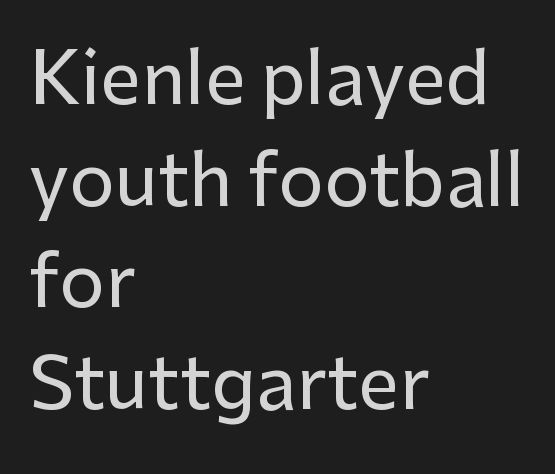
This sample uses a sans-serif face. Notice how the stems are strictly vertical — no italics here. Note the varied advance widths — an 'i' is clearly narrower than an 'm'. Look at the tracking — it's just the regular setting, nothing added.
